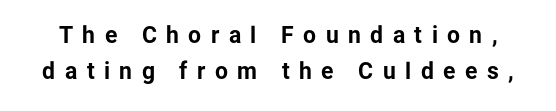
{"italic": "no", "bold": "yes", "underline": "no", "line_spacing": "normal", "line_spacing_ratio": 1.57, "letter_spacing": "wide", "letter_spacing_em": 0.41, "glyph_px": 23}
